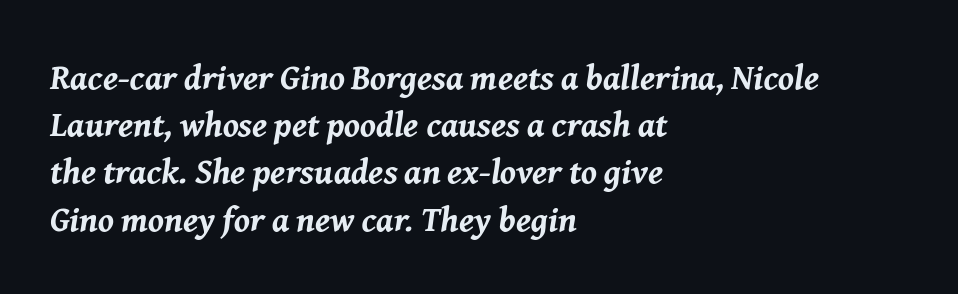
{"italic": "yes", "lean": "right", "slant_degrees": 8, "bold": "yes", "weight": "bold", "width": "normal", "stroke_contrast": "medium", "x_height": "medium", "monospaced": "no", "underline": "no", "align": "left", "line_spacing": "normal", "line_spacing_ratio": 1.35, "letter_spacing": "normal", "letter_spacing_em": 0.0, "glyph_px": 35}
